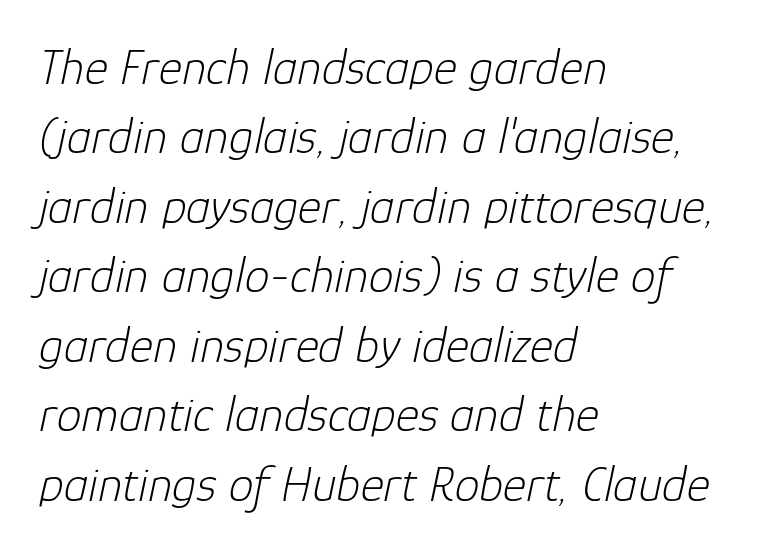
Does the copy run flush right? No — it runs flush left. Do the characters align in a grid? No, the font is proportional. The line texture is even and compact thanks to regular tracking. Quick note: interline space is typical.
